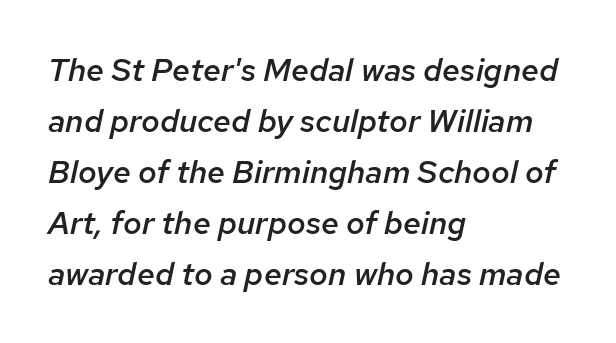
Each line starts at the same left margin while the right side varies. Vertical spacing — default. Any mark beneath the type? The region is blank. Honestly, the letter spacing is just normal — you wouldn't notice it. A somewhat darkened texture: the type is semibold rather than bold.
